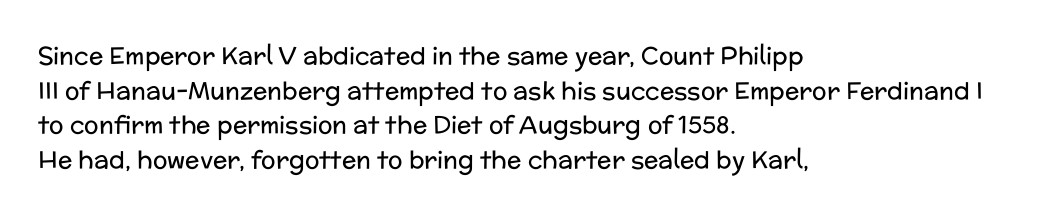
Regarding leading, the lines here are spaced in the standard way. The letters look calm and open, with moderate or lighter stems. Layout note: lines flush left. The rendering keeps characters at their native spacing. The lettering stays uniformly vertical, giving the passage a roman look. Underline: absent.
